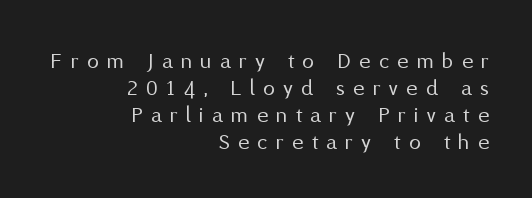
The image shows 24 px text type, upright; set right-aligned, tight line spacing (1.13x), unusually wide letter spacing (+0.34 em), not underlined.
